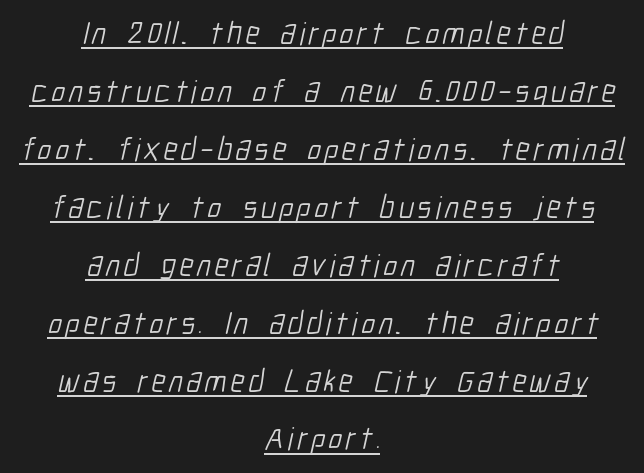
The image shows 32 px light, condensed sans-serif type; set centered, line spacing 1.81x, underlined; low stroke contrast and a medium x-height.
